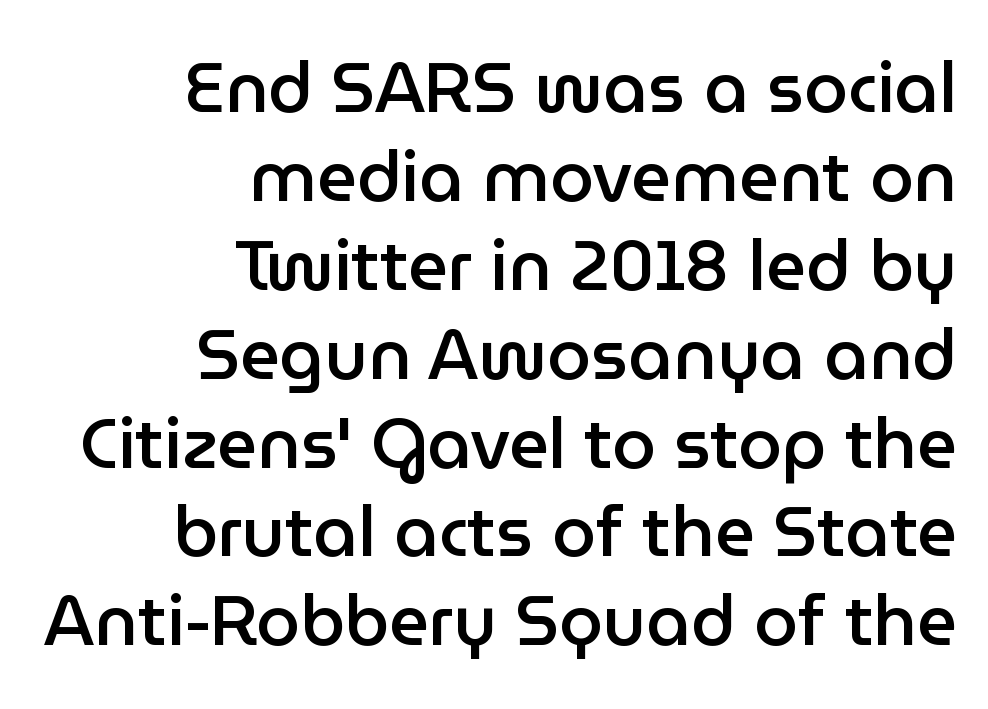
{"serif": "no", "italic": "no", "bold": "semi", "weight": "semibold", "width": "normal", "stroke_contrast": "low", "x_height": "medium", "monospaced": "no", "underline": "no", "align": "right", "line_spacing": "normal", "line_spacing_ratio": 1.27, "letter_spacing": "normal", "letter_spacing_em": 0.0, "glyph_px": 70}
